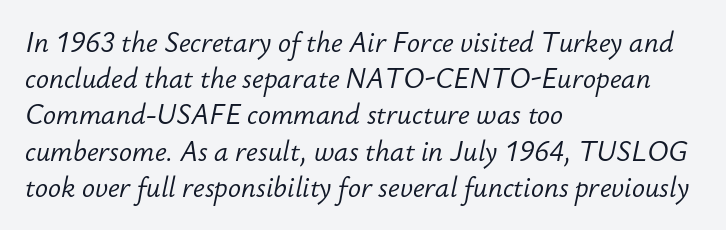
A normal amount of white space separates one row of letters from the next. No letter is thick-stroked: the sample isn't bold. The text carries the slant typical of an italic or oblique font. Spacing between characters is what you'd get straight out of the box. Beneath every word, the page is bare. Does the copy run flush right? No — it runs flush left.
